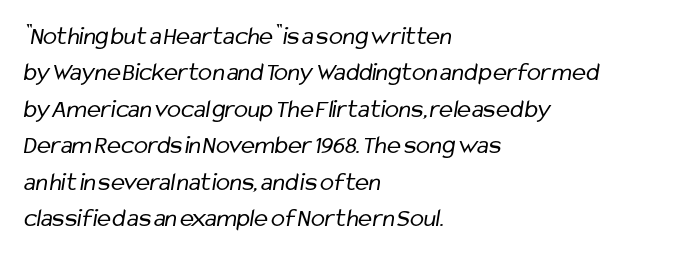
The image shows 26 px text type; set left-aligned, normal line spacing (1.4x), normal letter spacing, not underlined.
